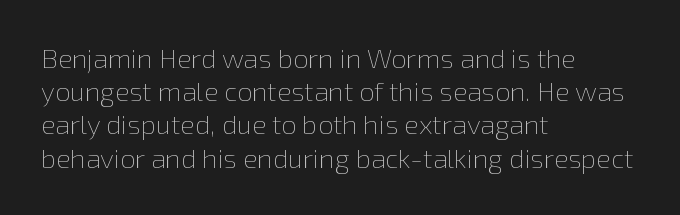
The image shows 27 px text type, upright; set left-aligned, line spacing 1.23x, normal letter spacing, not underlined.
